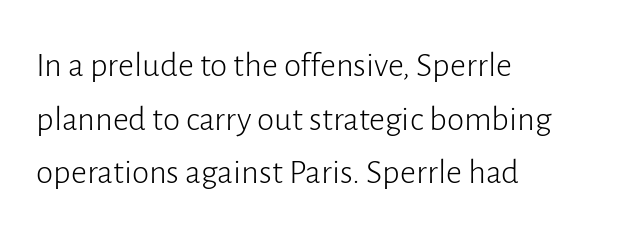
Q: Is the text bold? A: No.
Q: Is the text italic (slanted)? A: No, it is upright.
Q: Is the typeface a serif or a sans-serif typeface? A: Sans-serif.
Q: Is the text underlined? A: No.
Q: How is the paragraph aligned? A: Left-aligned.
Q: Is the spacing between letters normal or unusually wide? A: Normal.
Q: Is the spacing between lines tight, normal or loose? A: Normal.
Q: Width (condensed, normal, or wide)? A: Normal.
Q: Stroke contrast? A: Low.
Q: x-height? A: Medium.
Q: Monospaced? A: No.
